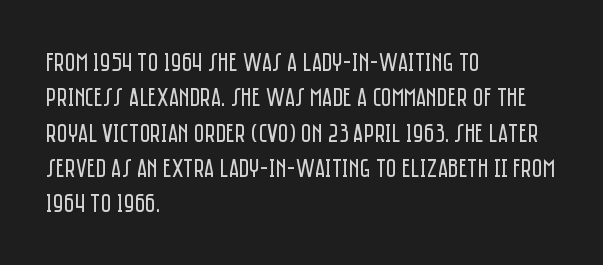
Vertically, the passage feels balanced, rows spaced as you'd expect. No italicization has been applied; the sample stays upright. A bare baseline throughout the passage. Think standard paragraph weight, or any step lighter than that.
